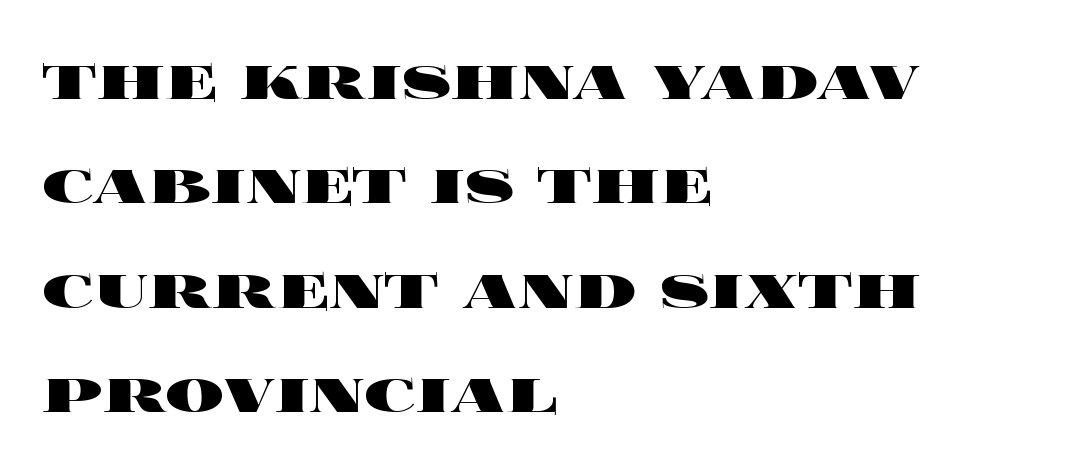
Has an underline been added? It has not. I'd describe the lettering as bold — thick and assertive. This rendering uses left alignment, leaving the right contour irregular. If you drew a line through each stem, it would be perfectly vertical.
